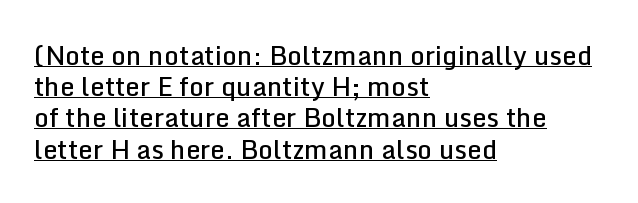
Q: Is the text bold? A: Semi-bold.
Q: Is the text italic (slanted)? A: No, it is upright.
Q: Is the text underlined? A: Yes.
Q: How is the paragraph aligned? A: Left-aligned.
Q: Is the spacing between letters normal or unusually wide? A: Normal.
